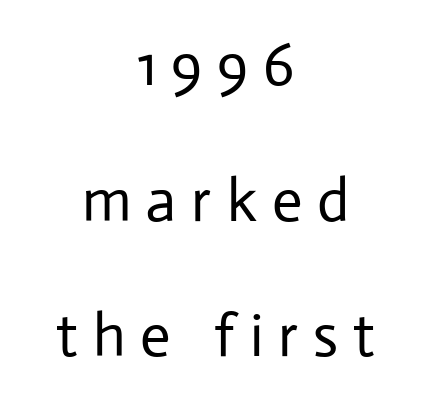
{"serif": "no", "italic": "no", "bold": "no", "weight": "regular", "width": "normal", "stroke_contrast": "low", "x_height": "medium", "monospaced": "no", "underline": "no", "align": "center", "line_spacing": "loose", "line_spacing_ratio": 2.26, "letter_spacing": "wide", "letter_spacing_em": 0.25, "glyph_px": 60}
